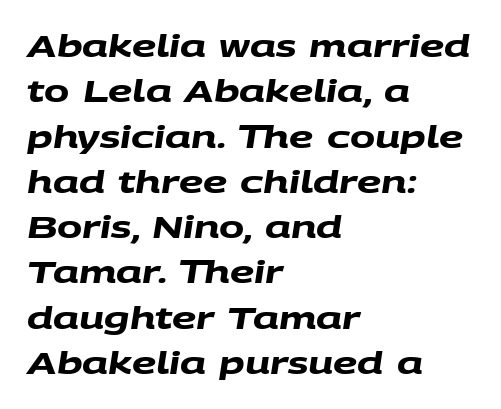
The image shows 30 px heavy, wide sans-serif type; set left-aligned, normal line spacing (1.51x), normal letter spacing, not underlined; medium stroke contrast and a large x-height.
